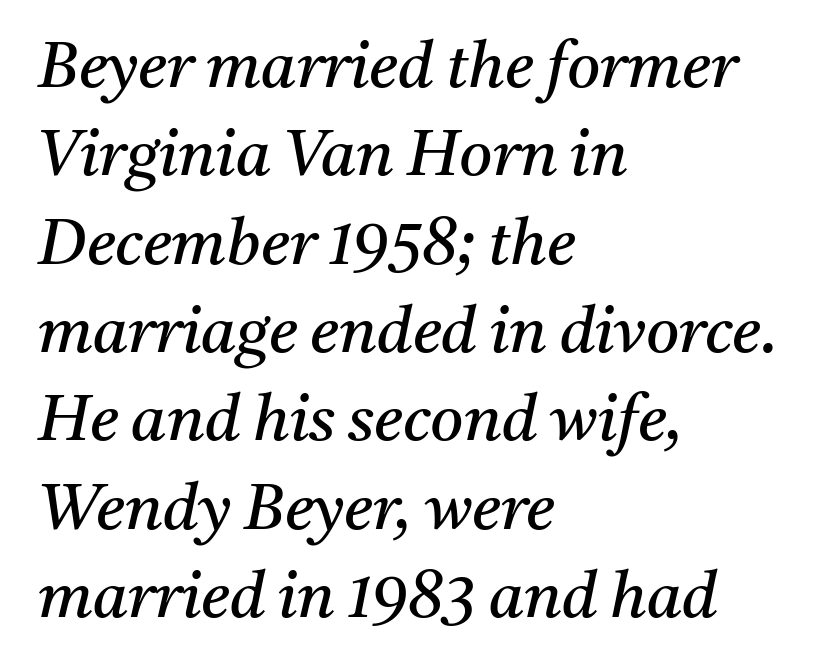
The image shows 64 px regular-weight serif type, italic (leaning right); set left-aligned, normal line spacing (1.38x), normal letter spacing, not underlined; medium stroke contrast and a medium x-height.
